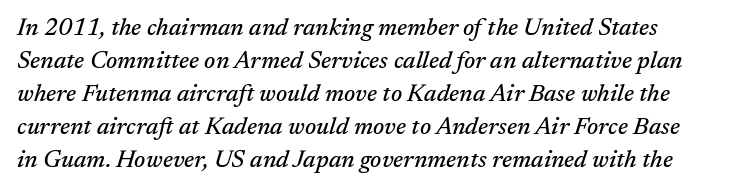
The image shows 24 px text type, italic (leaning right); set left-aligned, normal line spacing (1.38x), normal letter spacing, not underlined.
